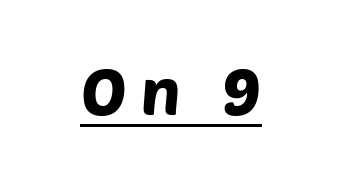
The passage shown has open, widely tracked lettering throughout. Every word sits above its own underline. The rendering uses natural spacing where letterforms have individual widths. This is sans-serif lettering, the kind often seen on screens and signage.
